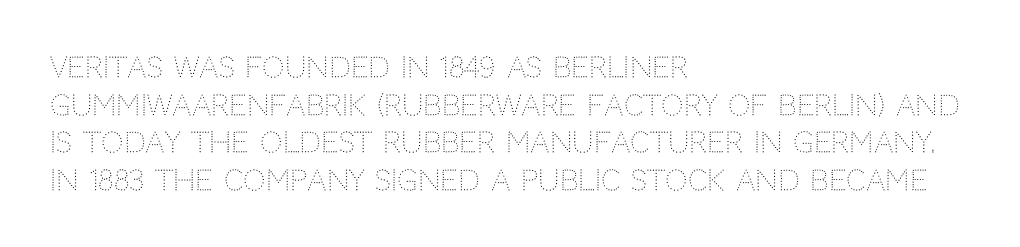
Is the letter spacing exaggerated? No — it looks like the ordinary default. Any mark beneath the type? The region is blank. Line starts are locked; line ends wander. Bold? No — there's no thickening of the strokes.
